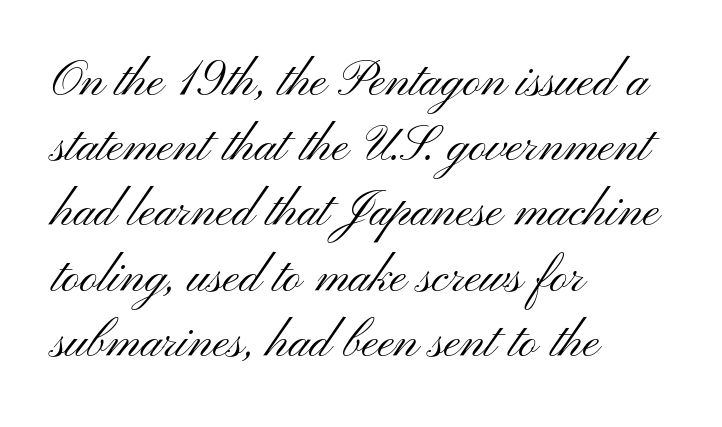
{"serif": "no", "bold": "no", "weight": "light", "width": "wide", "stroke_contrast": "medium", "x_height": "small", "monospaced": "no", "underline": "no", "align": "left", "line_spacing": "normal", "line_spacing_ratio": 1.33, "letter_spacing": "normal", "letter_spacing_em": 0.0, "glyph_px": 49}
